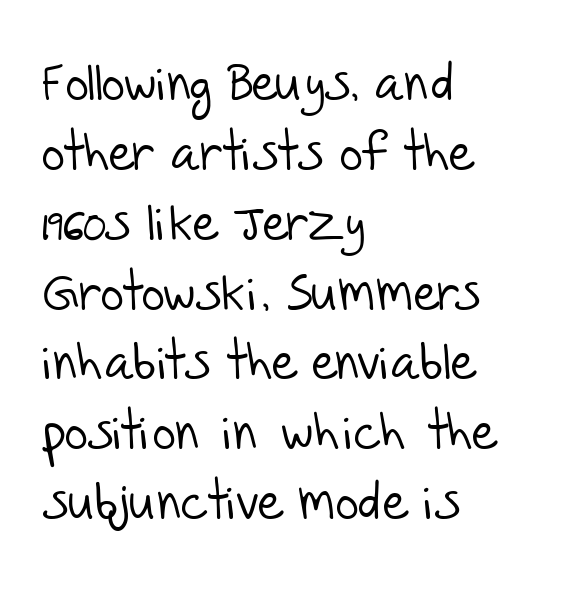
{"serif": "no", "bold": "no", "weight": "light", "width": "normal", "stroke_contrast": "low", "x_height": "large", "monospaced": "no", "underline": "no", "align": "left", "line_spacing": "normal", "line_spacing_ratio": 1.37, "letter_spacing": "normal", "letter_spacing_em": 0.0, "glyph_px": 51}
